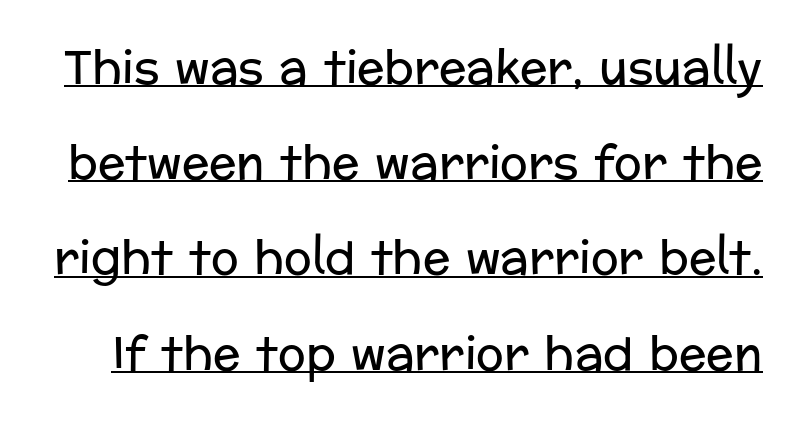
{"serif": "no", "italic": "no", "bold": "no", "weight": "regular", "width": "normal", "stroke_contrast": "low", "x_height": "medium", "monospaced": "no", "underline": "yes", "line_spacing": "loose", "line_spacing_ratio": 2.07, "letter_spacing": "normal", "letter_spacing_em": 0.0, "glyph_px": 46}
